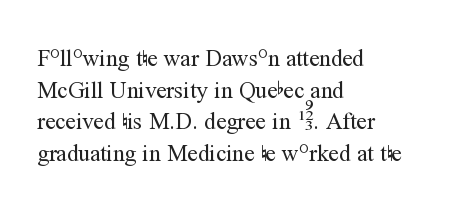
The image shows 23 px text type, upright; set left-aligned, normal line spacing (1.37x), normal letter spacing, not underlined.
